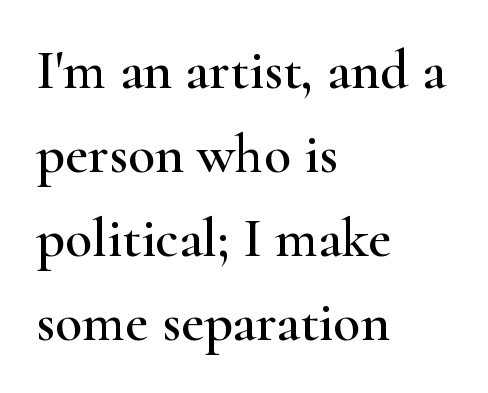
{"serif": "yes", "italic": "no", "width": "wide", "stroke_contrast": "high", "x_height": "small", "monospaced": "no", "underline": "no", "align": "left", "line_spacing": "normal", "line_spacing_ratio": 1.5, "letter_spacing": "normal", "letter_spacing_em": 0.0, "glyph_px": 56}
